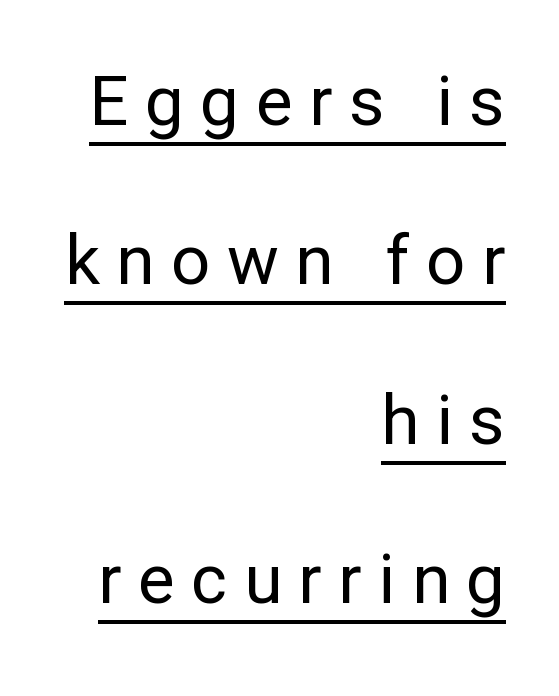
Q: Is the text bold? A: No.
Q: Is the text italic (slanted)? A: No, it is upright.
Q: Is the typeface a serif or a sans-serif typeface? A: Sans-serif.
Q: Is the text underlined? A: Yes.
Q: How is the paragraph aligned? A: Right-aligned.
Q: Is the spacing between letters normal or unusually wide? A: Unusually wide.
Q: Is the spacing between lines tight, normal or loose? A: Loose.
Q: Width (condensed, normal, or wide)? A: Normal.
Q: Stroke contrast? A: Low.
Q: x-height? A: Medium.
Q: Monospaced? A: No.
